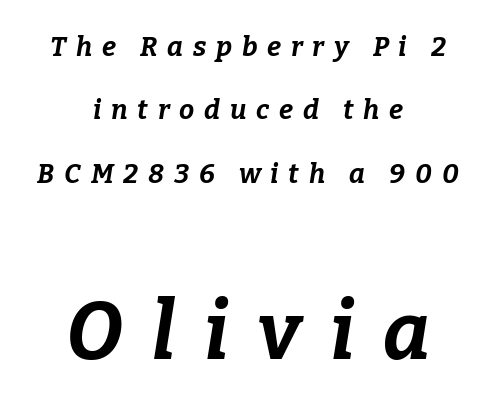
{"italic": "yes", "lean": "right", "slant_degrees": 9, "bold": "yes", "weight": "bold", "width": "normal", "stroke_contrast": "low", "x_height": "medium", "monospaced": "no", "underline": "no", "align": "center", "line_spacing": "loose", "line_spacing_ratio": 2.35, "letter_spacing": "wide", "letter_spacing_em": 0.36, "larger_block": "second", "size_ratio": 2.96, "glyph_px": 80}
